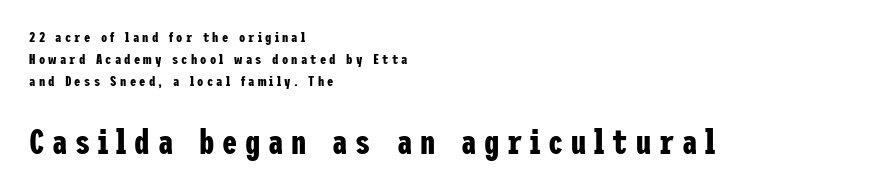
Q: Is the text bold? A: Yes.
Q: Is the text italic (slanted)? A: No, it is upright.
Q: Is the typeface a serif or a sans-serif typeface? A: Sans-serif.
Q: Is the text underlined? A: No.
Q: How is the paragraph aligned? A: Left-aligned.
Q: Is the spacing between letters normal or unusually wide? A: Unusually wide.
Q: Is the spacing between lines tight, normal or loose? A: Normal.
Q: Which block of text is set in a larger size, the first (top) or the second (bottom)? A: The second (bottom) one.
Q: Width (condensed, normal, or wide)? A: Condensed.
Q: Stroke contrast? A: Low.
Q: x-height? A: Medium.
